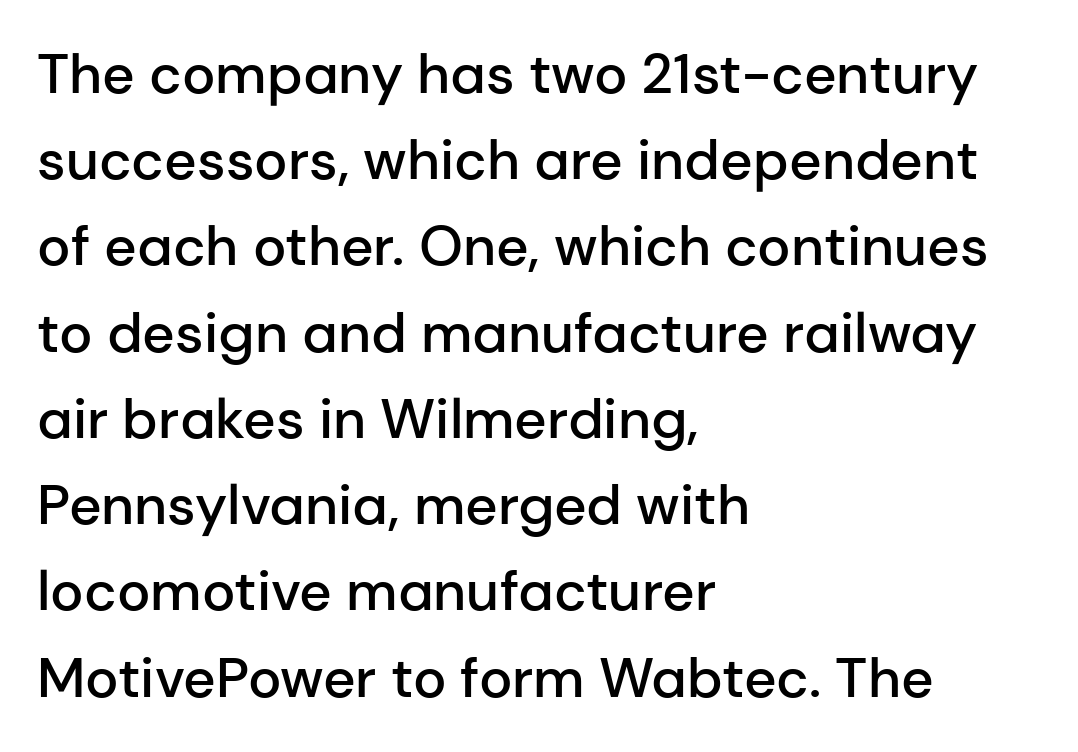
{"serif": "no", "italic": "no", "bold": "semi", "weight": "semibold", "width": "normal", "stroke_contrast": "low", "x_height": "medium", "monospaced": "no", "underline": "no", "align": "left", "line_spacing": "normal", "line_spacing_ratio": 1.54, "letter_spacing": "normal", "letter_spacing_em": 0.0, "glyph_px": 56}
